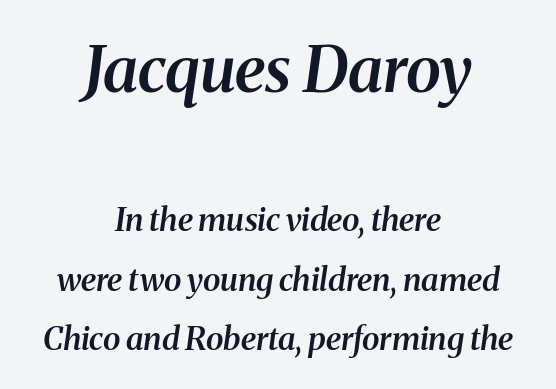
The initial chunk of copy outweighs the following chunk in type size. Descenders are the only things crossing below the line. I'd describe the lettering as semibold — firm but not a full bold. These lines are rendered in a variable-pitch font. Looking at the ascenders, they clearly lean.
